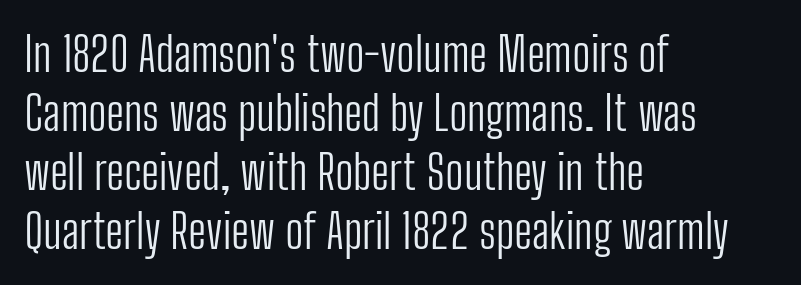
The image shows 48 px light, condensed sans-serif type, upright; set left-aligned, line spacing 1.23x, normal letter spacing, not underlined; low stroke contrast and a medium x-height.
